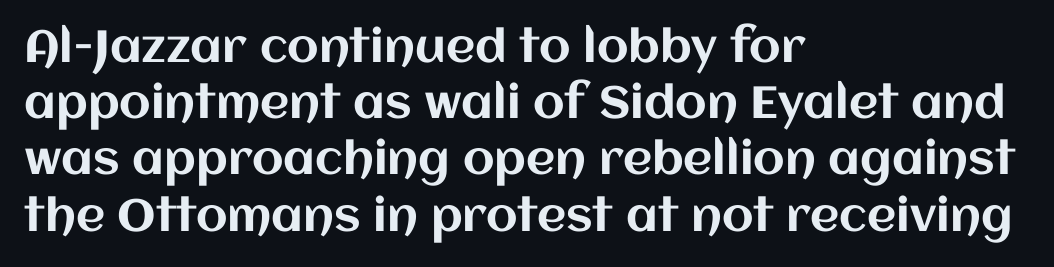
The image shows 45 px text type, upright; set left-aligned, normal line spacing (1.25x), normal letter spacing, not underlined; medium stroke contrast and a large x-height.
